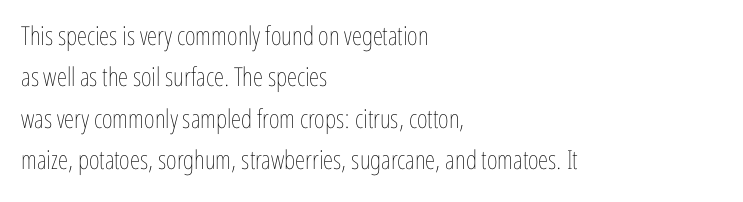
{"italic": "no", "bold": "no", "underline": "no", "align": "left", "line_spacing": "normal", "line_spacing_ratio": 1.59, "letter_spacing": "normal", "letter_spacing_em": 0.0, "glyph_px": 26}
